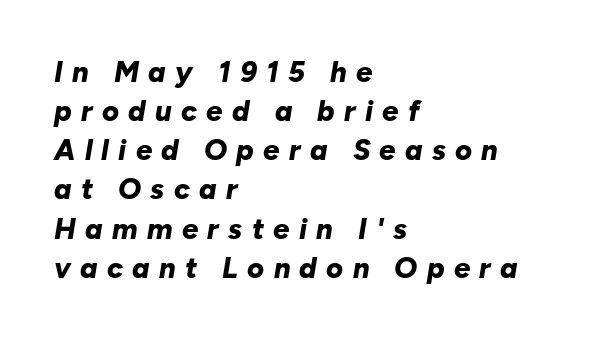
When letters slant like this, we call the style italic. Do the characters align in a grid? No, the font is proportional. A normal amount of white space separates one row of letters from the next. The space beneath each line is pristine and unruled. Students, note that the glyphs here are deliberately spaced far apart. Casual observation: everything's shoved over to the left.
